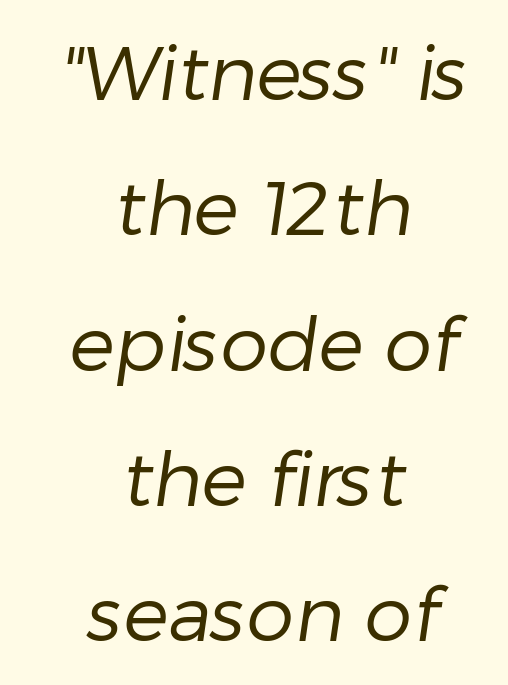
This is not heavy type; no bold has been used. Standard letterfit; no display-style spreading of the glyphs. The typesetter chose a symmetrical, centered arrangement here. Varying glyph widths throughout — classic text-font behaviour. Grotesque or geometric, the face here clearly has no serifs.
